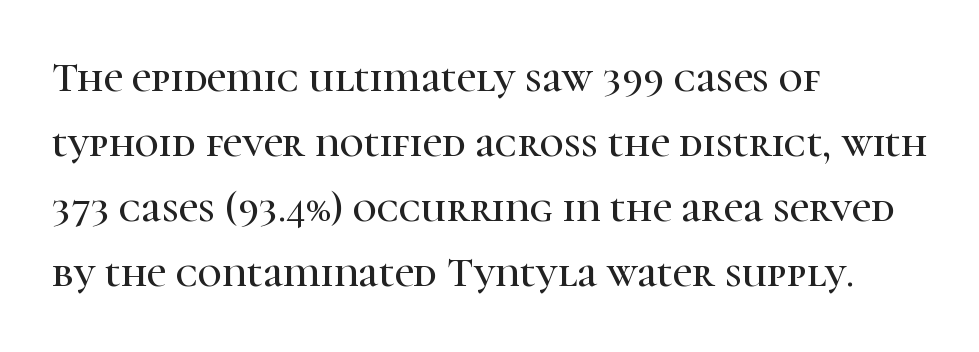
{"serif": "yes", "italic": "no", "width": "normal", "stroke_contrast": "high", "x_height": "medium", "monospaced": "no", "underline": "no", "align": "left", "line_spacing": "normal", "line_spacing_ratio": 1.55, "letter_spacing": "normal", "letter_spacing_em": 0.0, "glyph_px": 42}
